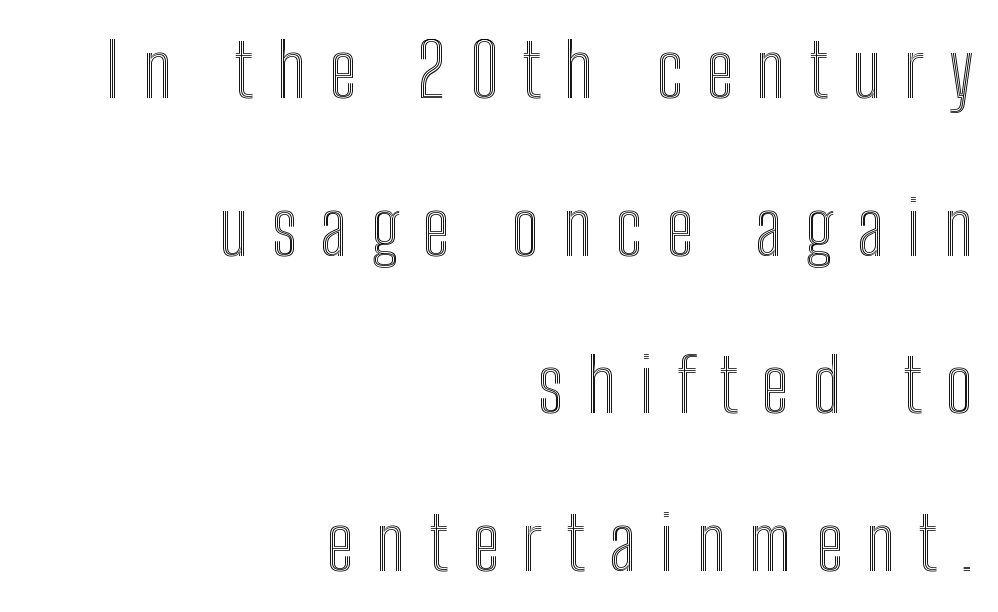
Q: Is the text italic (slanted)? A: No, it is upright.
Q: Is the text underlined? A: No.
Q: How is the paragraph aligned? A: Right-aligned.
Q: Is the spacing between letters normal or unusually wide? A: Unusually wide.
Q: Is the spacing between lines tight, normal or loose? A: Loose.
Q: Width (condensed, normal, or wide)? A: Condensed.
Q: x-height? A: Medium.
Q: Monospaced? A: No.
